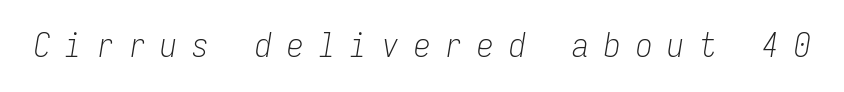
Every character here occupies the same horizontal width, giving the sample a typewriter-like rhythm. The passage shown is not underscored anywhere. Students, note that the glyphs here are deliberately spaced far apart. This reads as an unemphasized weight, regular at the heaviest. Yep, that's italic — everything's leaning.
